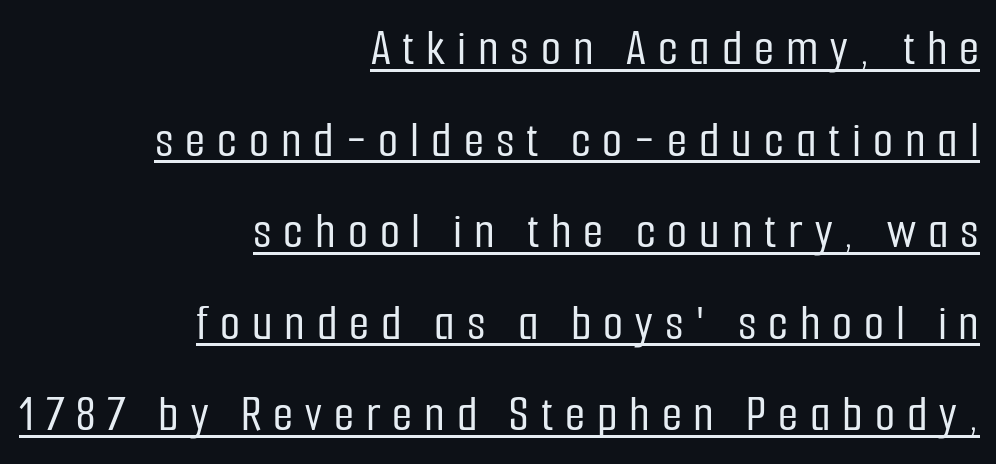
The image shows 52 px condensed sans-serif type, upright; set right-aligned, line spacing 1.76x, unusually wide letter spacing (+0.23 em), underlined; low stroke contrast and a medium x-height.
